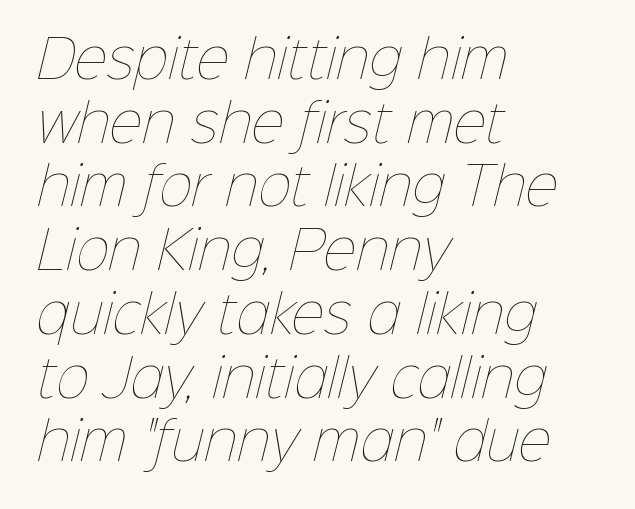
Weight: regular or lighter. Leading: standard. Short and long lines alike share a common starting point at left. Short note: letters normally spaced. The space directly below the letters is spotless. Spacing verdict: proportional, widths tailored to each character.
